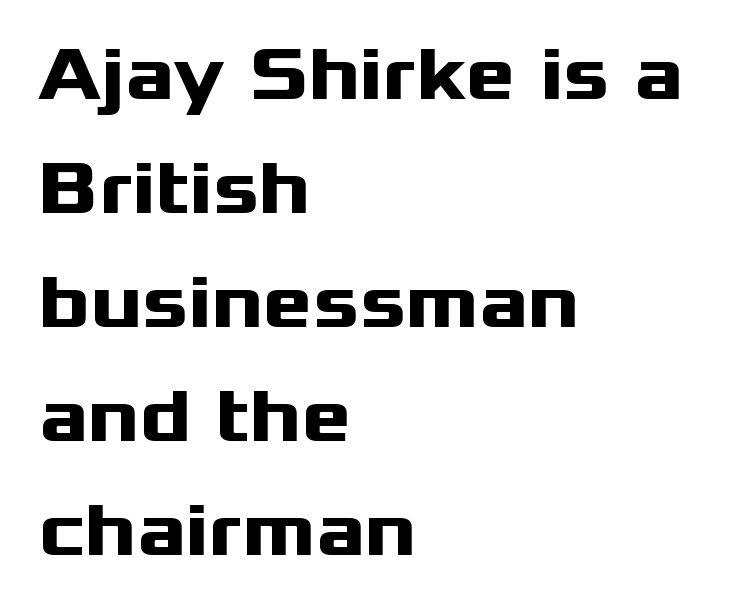
The image shows 76 px heavy, wide sans-serif type, upright; set left-aligned, normal line spacing (1.5x), normal letter spacing, not underlined; medium stroke contrast and a medium x-height.
